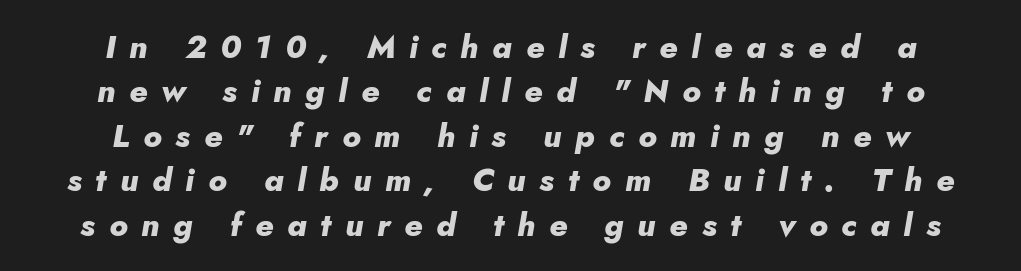
Q: Is the text bold? A: Yes.
Q: Is the text italic (slanted)? A: Yes, it leans right by about 10 degrees.
Q: Is the text underlined? A: No.
Q: How is the paragraph aligned? A: Centered.
Q: Is the spacing between letters normal or unusually wide? A: Unusually wide.
Q: Is the spacing between lines tight, normal or loose? A: Normal.
Q: Width (condensed, normal, or wide)? A: Normal.
Q: Stroke contrast? A: Low.
Q: x-height? A: Small.
Q: Monospaced? A: No.
